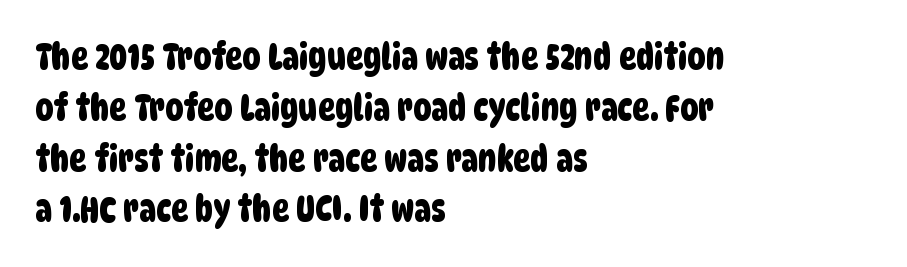
Q: Is the typeface a serif or a sans-serif typeface? A: Sans-serif.
Q: Is the text underlined? A: No.
Q: How is the paragraph aligned? A: Left-aligned.
Q: Is the spacing between letters normal or unusually wide? A: Normal.
Q: Is the spacing between lines tight, normal or loose? A: Normal.
Q: Width (condensed, normal, or wide)? A: Condensed.
Q: Stroke contrast? A: Low.
Q: x-height? A: Large.
Q: Monospaced? A: No.
